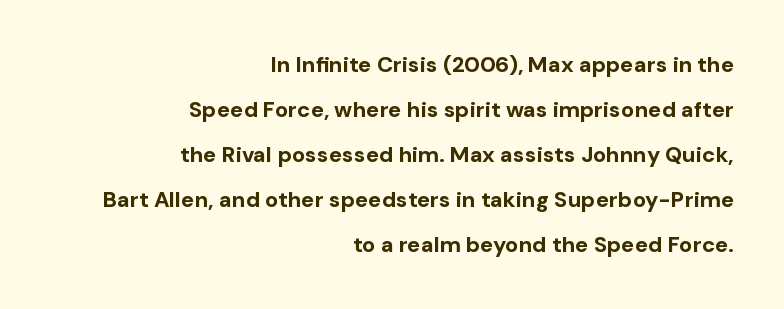
The image shows 22 px bold type, upright; set right-aligned, loose line spacing (2.04x), normal letter spacing, not underlined.
